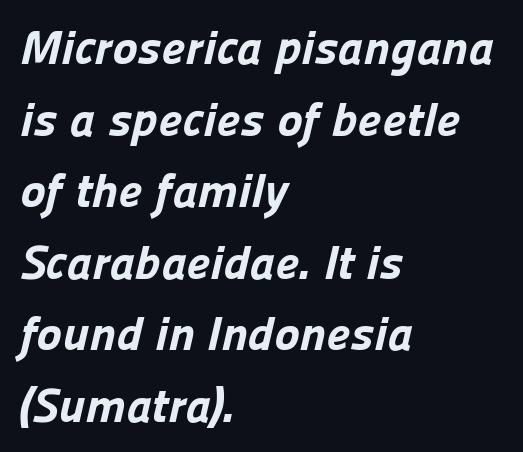
Each new line begins a customary step beneath the previous one. Is the block centered? No — it sits flush against the left margin. Font category for this specimen: sans-serif. Spacing between characters is what you'd get straight out of the box.
